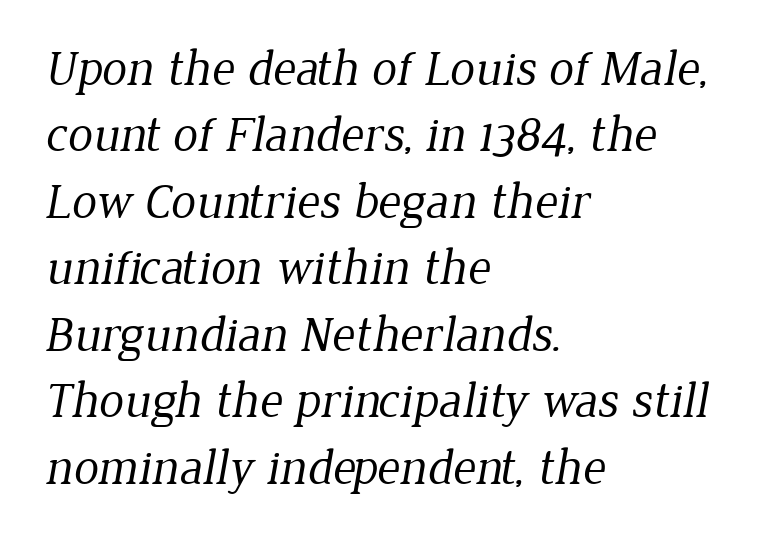
The image shows 50 px regular-weight serif type; set left-aligned, normal line spacing (1.33x), normal letter spacing, not underlined; low stroke contrast and a medium x-height.
